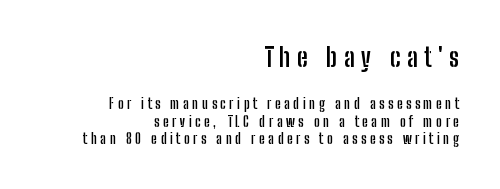
The image shows 26 px bold type, upright; set right-aligned, normal line spacing (1.27x), unusually wide letter spacing (+0.25 em), not underlined; the first (top) block is 1.86x larger.
